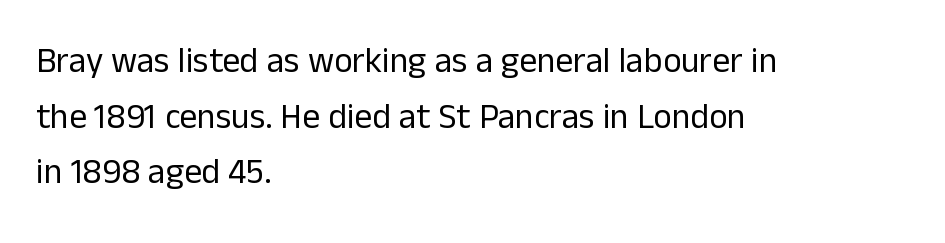
One-word summary of the alignment: left. Check under the words: just untouched page. The face used here is proportionally spaced, like ordinary book or web type. Stems here are at most as thick as an everyday book face.
